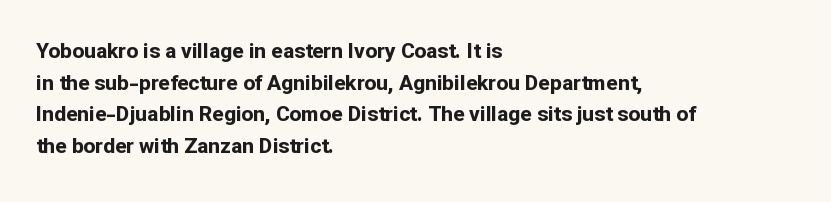
This is roman type, the default non-slanted kind. Observe the ordinary spacing: letters are neighbours, not strangers. The space between consecutive lines is moderate. Leftover space on each line is placed entirely after the last word. The string is rendered with underlining switched off. What weight is shown? A full bold with thick strokes.
